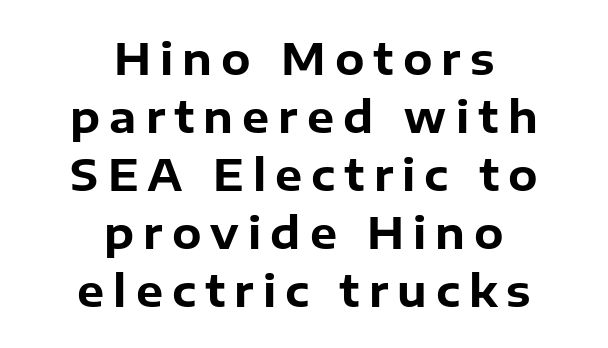
{"serif": "no", "italic": "no", "bold": "yes", "weight": "bold", "width": "normal", "stroke_contrast": "low", "x_height": "medium", "monospaced": "no", "underline": "no", "align": "center", "line_spacing": "normal", "line_spacing_ratio": 1.35, "letter_spacing": "wide", "letter_spacing_em": 0.21, "glyph_px": 43}
